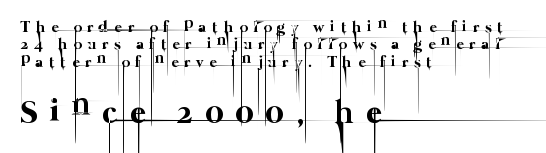
The image shows 33 px thin type; set left-aligned, tight line spacing (1.08x), unusually wide letter spacing (+0.37 em), not underlined; the second (bottom) block is 2.06x larger; low stroke contrast and a medium x-height.
